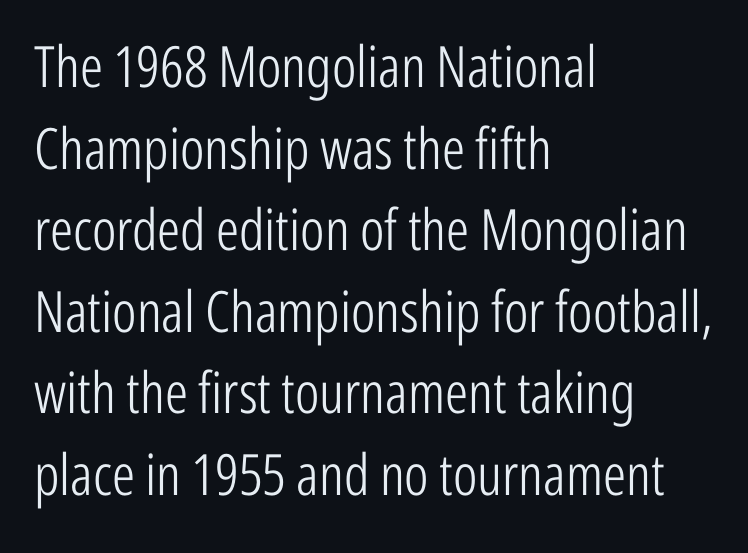
The passage shown is not bold in any degree. Looks like regular typesetting: each glyph gets only the width it needs. I'd call this a sans setting — the letters go barefoot. This sample is left-justified, so line endings fall wherever the words run out. Does extra space separate the letters? No, they use regular spacing.
